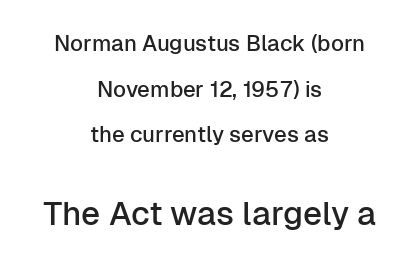
Q: Is the text italic (slanted)? A: No, it is upright.
Q: Is the typeface a serif or a sans-serif typeface? A: Sans-serif.
Q: Is the text underlined? A: No.
Q: How is the paragraph aligned? A: Centered.
Q: Is the spacing between letters normal or unusually wide? A: Normal.
Q: Is the spacing between lines tight, normal or loose? A: Loose.
Q: Which block of text is set in a larger size, the first (top) or the second (bottom)? A: The second (bottom) one.
Q: Width (condensed, normal, or wide)? A: Normal.
Q: Stroke contrast? A: Low.
Q: x-height? A: Medium.
Q: Monospaced? A: No.
